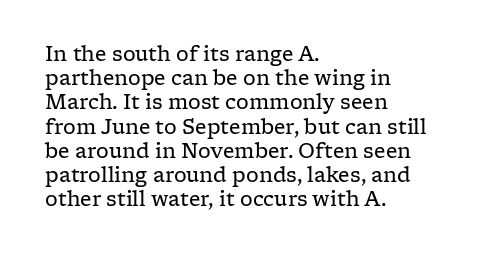
Q: Is the text bold? A: No.
Q: Is the text italic (slanted)? A: No, it is upright.
Q: Is the text underlined? A: No.
Q: How is the paragraph aligned? A: Left-aligned.
Q: Is the spacing between letters normal or unusually wide? A: Normal.
